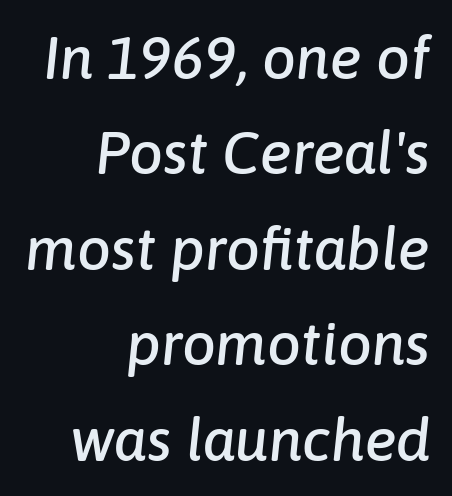
Q: Is the text italic (slanted)? A: Yes, it leans right by about 6 degrees.
Q: Is the text underlined? A: No.
Q: How is the paragraph aligned? A: Right-aligned.
Q: Is the spacing between letters normal or unusually wide? A: Normal.
Q: Is the spacing between lines tight, normal or loose? A: Normal.
Q: Width (condensed, normal, or wide)? A: Normal.
Q: Stroke contrast? A: Low.
Q: x-height? A: Medium.
Q: Monospaced? A: No.
